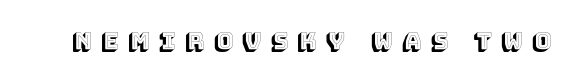
The image shows 23 px text type, upright; set unusually wide letter spacing (+0.41 em), not underlined.
